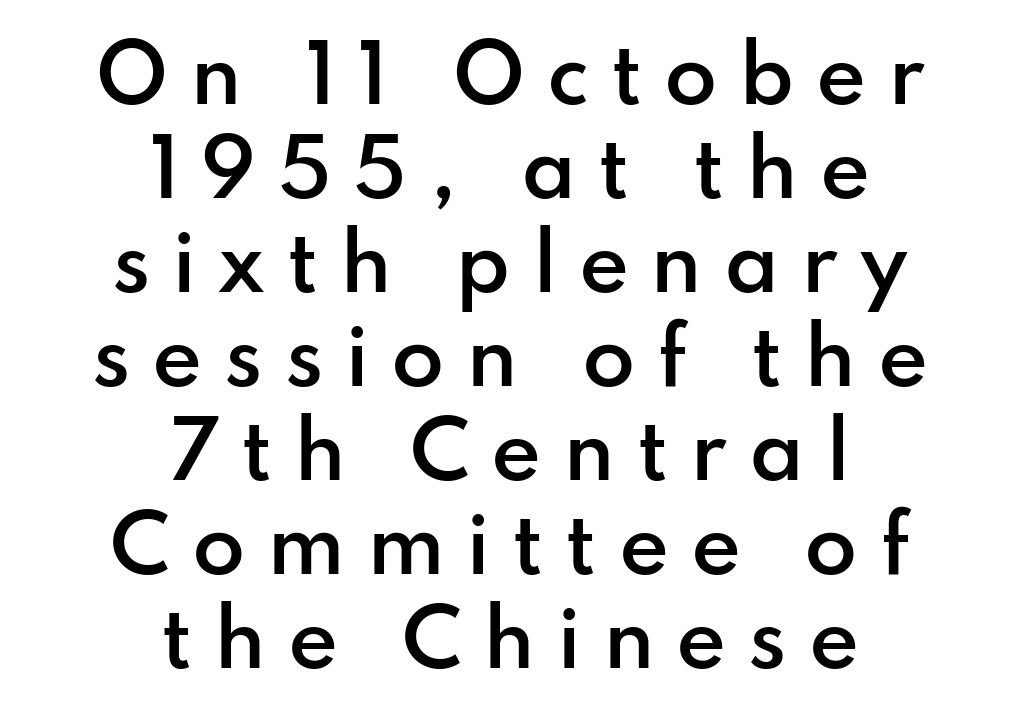
Here the designer chose a conventional face with non-uniform glyph widths. How are the letters spaced? Widely, with obvious added tracking. This is roman type, the default non-slanted kind. If you folded the block vertically in half, each line would mirror itself in length.
